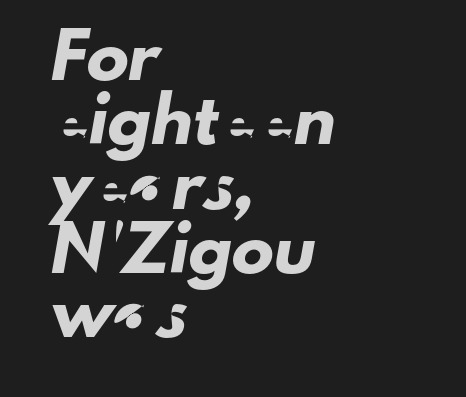
{"serif": "no", "width": "normal", "stroke_contrast": "low", "x_height": "small", "monospaced": "no", "underline": "no", "align": "left", "line_spacing": "normal", "line_spacing_ratio": 1.53, "letter_spacing": "normal", "letter_spacing_em": 0.0, "glyph_px": 42}
